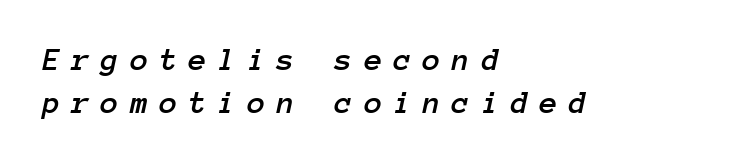
The image shows 33 px text type, italic (leaning right), monospaced; set left-aligned, normal line spacing (1.3x), unusually wide letter spacing (+0.34 em), not underlined; low stroke contrast and a medium x-height.
